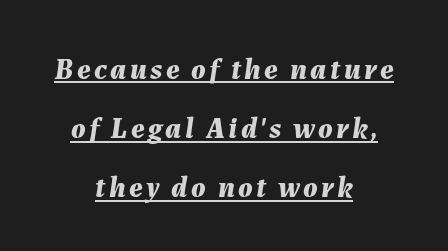
{"italic": "yes", "lean": "right", "slant_degrees": 7, "bold": "yes", "weight": "bold", "width": "normal", "stroke_contrast": "medium", "x_height": "medium", "monospaced": "no", "underline": "yes", "align": "center", "line_spacing": "loose", "line_spacing_ratio": 1.97, "glyph_px": 30}
